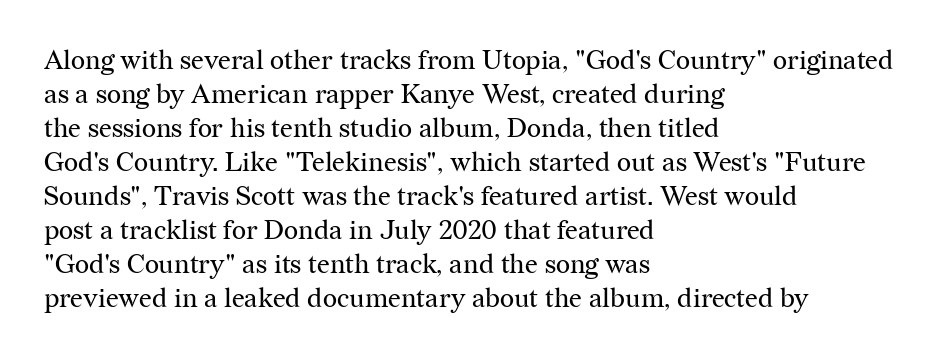
Q: Is the text bold? A: No.
Q: Is the text italic (slanted)? A: No, it is upright.
Q: Is the text underlined? A: No.
Q: How is the paragraph aligned? A: Left-aligned.
Q: Is the spacing between letters normal or unusually wide? A: Normal.
Q: Is the spacing between lines tight, normal or loose? A: Normal.
